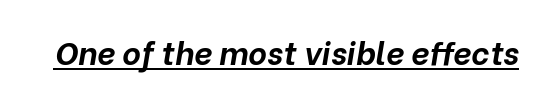
Slant detected: the letters are inclined. Summary of weight: heavy, a full bold. A typographer would call this underscored text. The letterforms sit shoulder to shoulder at normal distance. Each letter keeps its own natural width here, so spacing adapts to shape.
